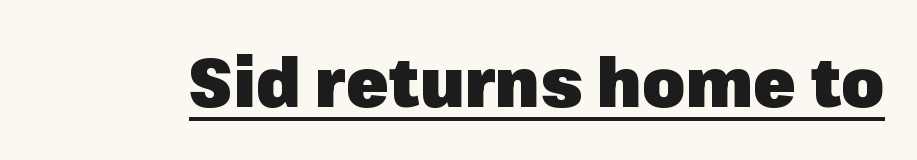
Q: Is the text bold? A: Yes.
Q: Is the text italic (slanted)? A: No, it is upright.
Q: Is the typeface a serif or a sans-serif typeface? A: Sans-serif.
Q: Is the text underlined? A: Yes.
Q: Is the spacing between letters normal or unusually wide? A: Normal.
Q: Width (condensed, normal, or wide)? A: Normal.
Q: Stroke contrast? A: Low.
Q: x-height? A: Medium.
Q: Monospaced? A: No.
